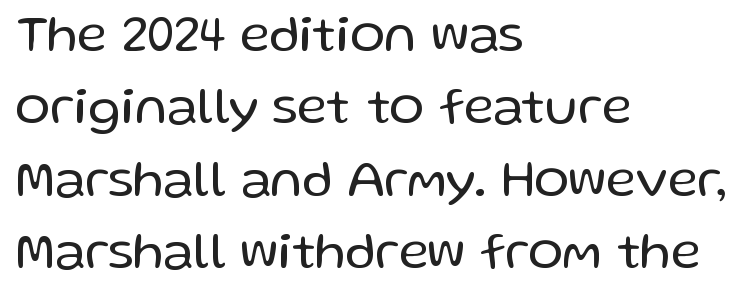
Q: Is the text bold? A: No.
Q: Is the text italic (slanted)? A: No, it is upright.
Q: Is the typeface a serif or a sans-serif typeface? A: Sans-serif.
Q: Is the text underlined? A: No.
Q: How is the paragraph aligned? A: Left-aligned.
Q: Is the spacing between letters normal or unusually wide? A: Normal.
Q: Is the spacing between lines tight, normal or loose? A: Normal.
Q: Width (condensed, normal, or wide)? A: Normal.
Q: Stroke contrast? A: Low.
Q: x-height? A: Medium.
Q: Monospaced? A: No.
